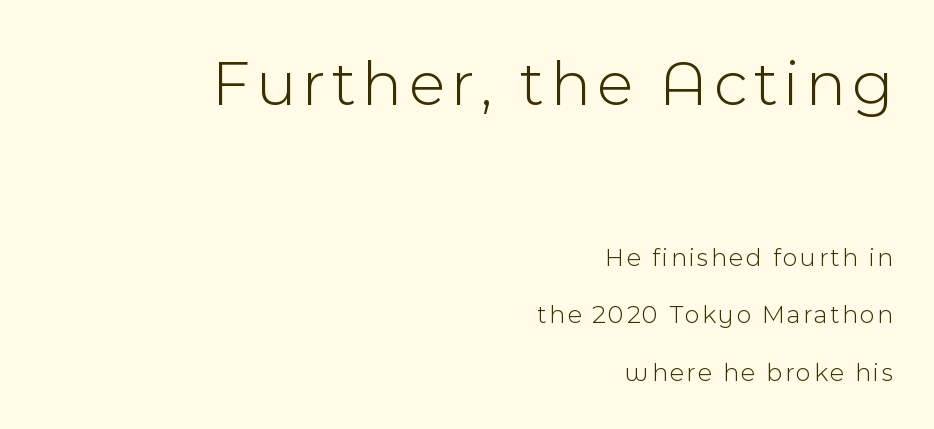
{"serif": "no", "italic": "no", "bold": "no", "weight": "light", "width": "normal", "x_height": "medium", "monospaced": "no", "underline": "no", "align": "right", "line_spacing": "loose", "line_spacing_ratio": 2.21, "larger_block": "first", "size_ratio": 2.54, "glyph_px": 66}
